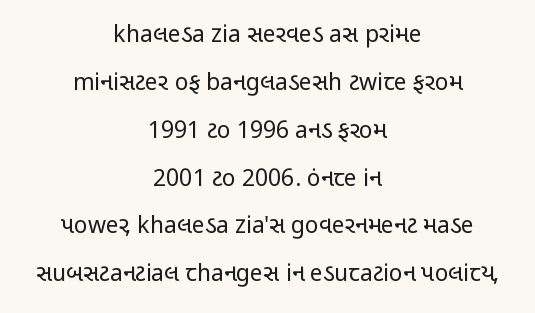
The image shows 23 px text type, upright; set centered, loose line spacing (2.08x), normal letter spacing, not underlined.
